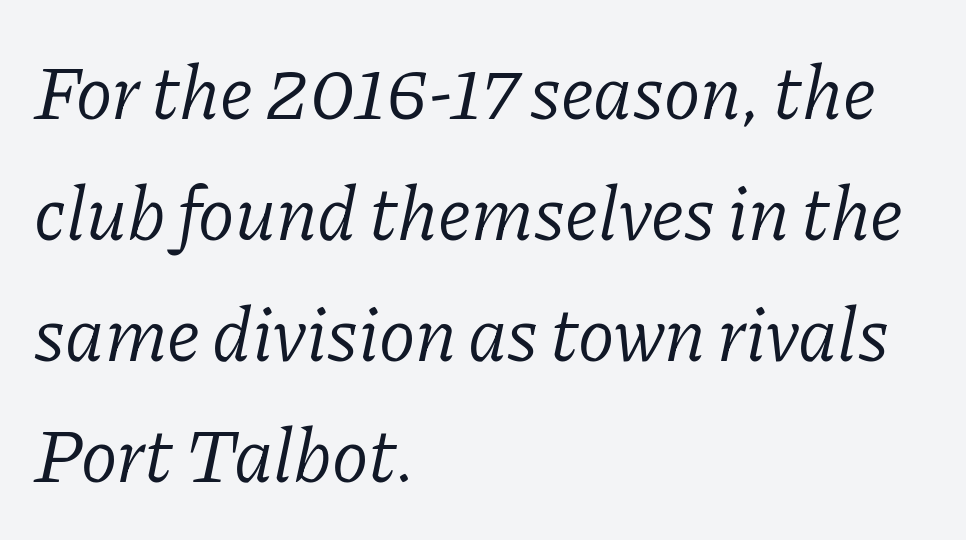
The image shows 76 px light serif type, italic (leaning right); set left-aligned, normal line spacing (1.59x), normal letter spacing, not underlined; low stroke contrast and a medium x-height.
